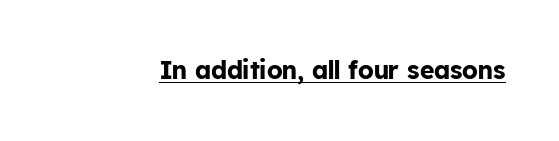
Q: Is the text bold? A: Yes.
Q: Is the text italic (slanted)? A: No, it is upright.
Q: Is the text underlined? A: Yes.
Q: Is the spacing between letters normal or unusually wide? A: Normal.
